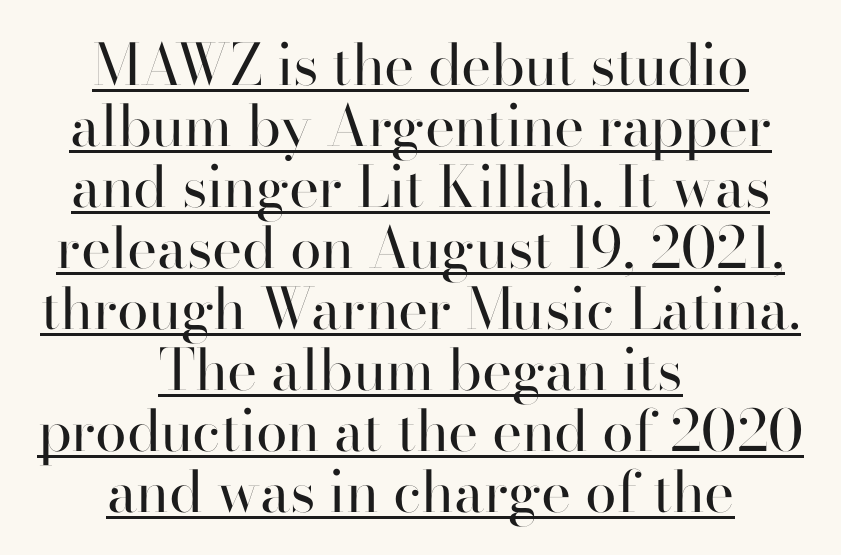
The image shows 57 px regular-weight sans-serif type, upright; set centered, tight line spacing (1.07x), normal letter spacing, underlined; high stroke contrast and a small x-height.
